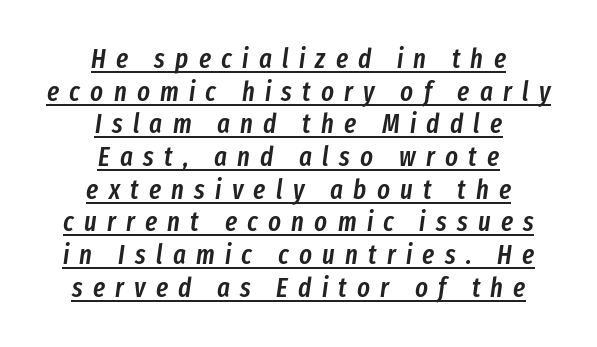
Q: Is the text bold? A: Semi-bold.
Q: Is the text italic (slanted)? A: Yes, it leans right by about 8 degrees.
Q: Is the text underlined? A: Yes.
Q: How is the paragraph aligned? A: Centered.
Q: Is the spacing between letters normal or unusually wide? A: Unusually wide.
